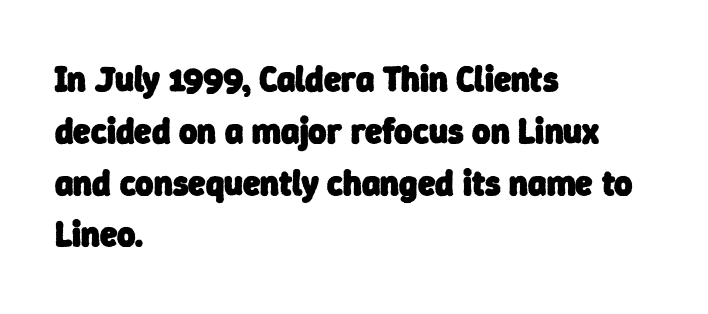
Horizontally, the lines are justified to the leading edge only. Reading down the column, the eye jumps a familiar distance to each next line. The designer went with a sans here, leaving each stem footless. Honestly, the letter spacing is just normal — you wouldn't notice it.
